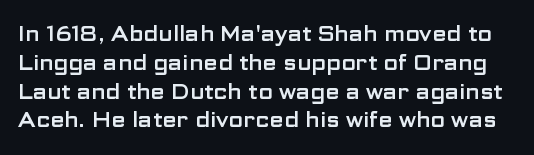
Q: Is the text italic (slanted)? A: No, it is upright.
Q: Is the text underlined? A: No.
Q: Is the spacing between letters normal or unusually wide? A: Normal.
Q: Is the spacing between lines tight, normal or loose? A: Normal.
